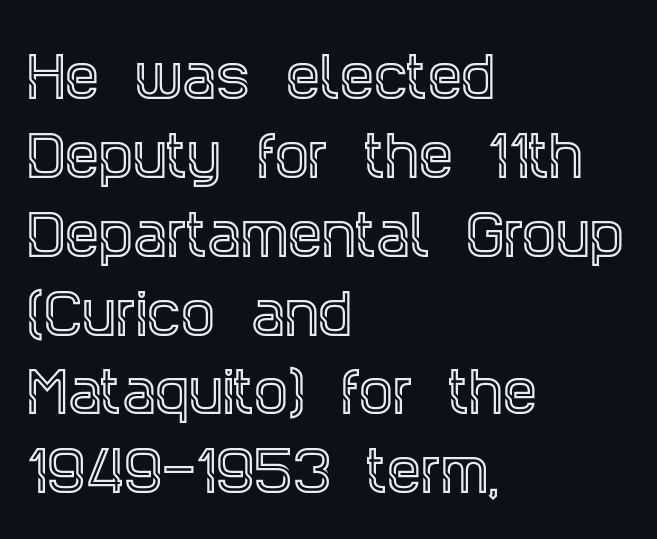
The image shows 54 px condensed serif type, upright; set left-aligned, normal line spacing (1.46x), normal letter spacing, not underlined; a large x-height.
